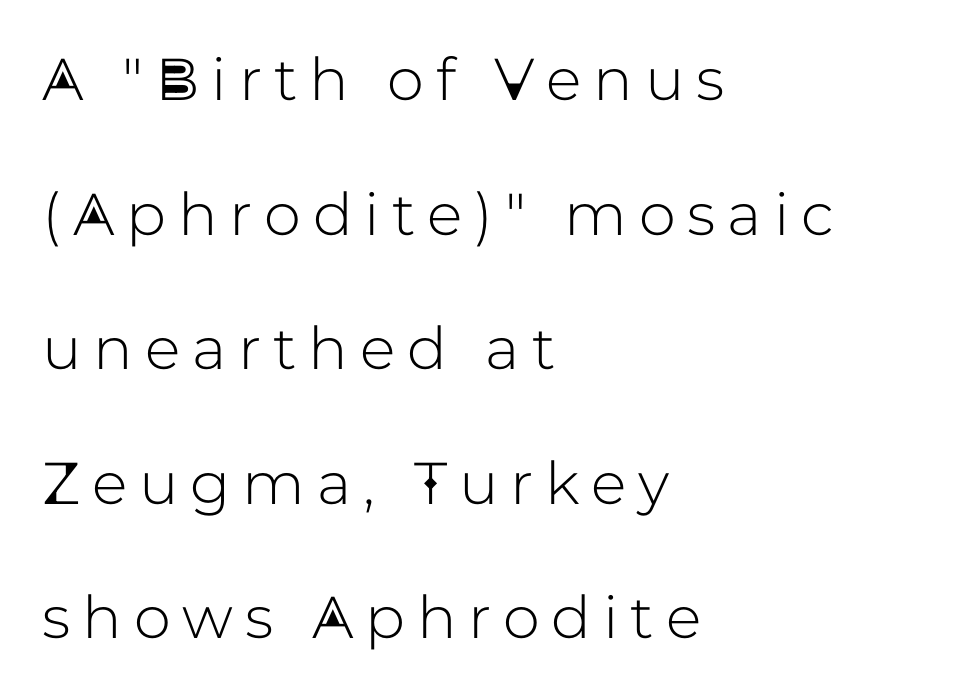
Q: Is the text italic (slanted)? A: No, it is upright.
Q: Is the typeface a serif or a sans-serif typeface? A: Sans-serif.
Q: Is the text underlined? A: No.
Q: How is the paragraph aligned? A: Left-aligned.
Q: Is the spacing between letters normal or unusually wide? A: Unusually wide.
Q: Is the spacing between lines tight, normal or loose? A: Loose.
Q: Width (condensed, normal, or wide)? A: Normal.
Q: Stroke contrast? A: Low.
Q: x-height? A: Medium.
Q: Monospaced? A: No.
